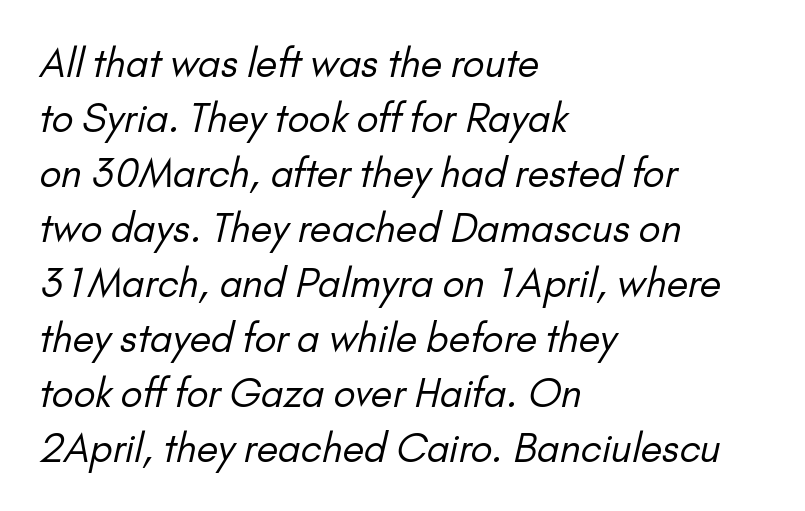
Q: Is the text bold? A: No.
Q: Is the typeface a serif or a sans-serif typeface? A: Sans-serif.
Q: Is the text underlined? A: No.
Q: How is the paragraph aligned? A: Left-aligned.
Q: Is the spacing between letters normal or unusually wide? A: Normal.
Q: Is the spacing between lines tight, normal or loose? A: Normal.
Q: Width (condensed, normal, or wide)? A: Normal.
Q: Stroke contrast? A: Low.
Q: x-height? A: Small.
Q: Monospaced? A: No.
